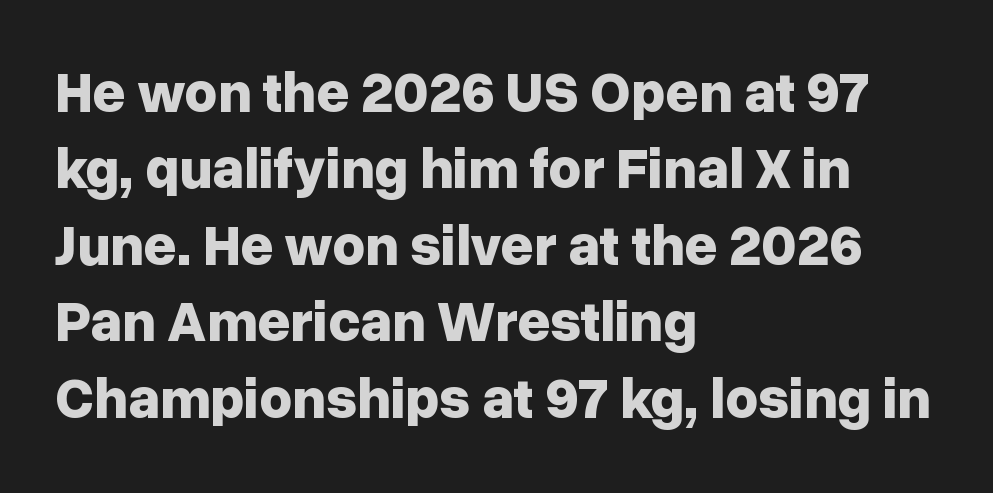
Students, this is bold: see how much ink each stroke carries. Serif or sans? Sans — the stroke terminals are bare. When letters stand straight like this, we call the style roman or upright. Here the designer chose a conventional face with non-uniform glyph widths. These lines are set flush left with a ragged right edge.
